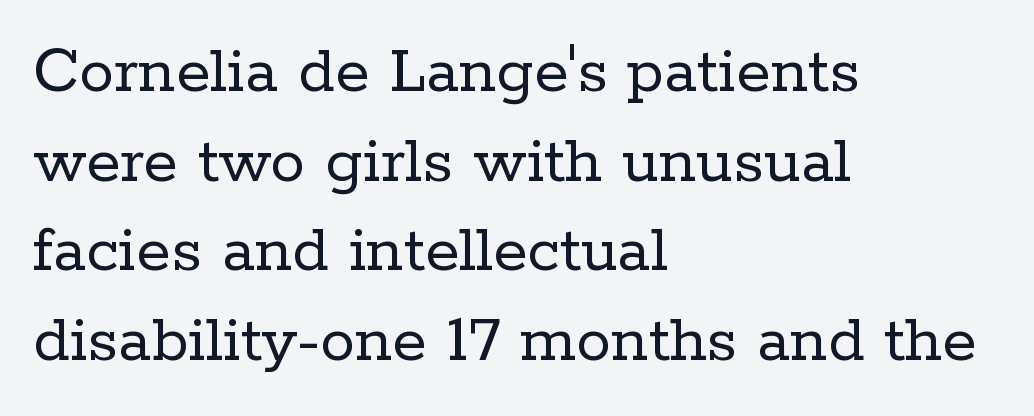
Do the characters align in a grid? No, the font is proportional. Leading: standard. No letter is thick-stroked: the sample isn't bold. To sum up the face: it has serifs. Every stem runs plumb, perpendicular to the baseline. Beneath every word, the page is bare.
